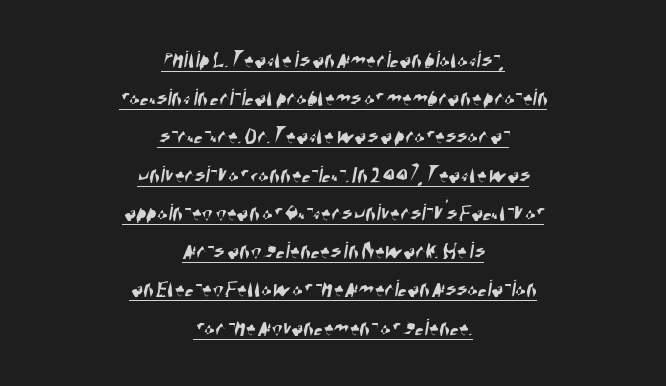
The letters sit at their default tracking, neither squeezed nor spread. In terms of leading, this rendering sits right in the middle. The paragraph has two soft edges and a firm central axis. The typesetter has applied underlining to the passage shown.
